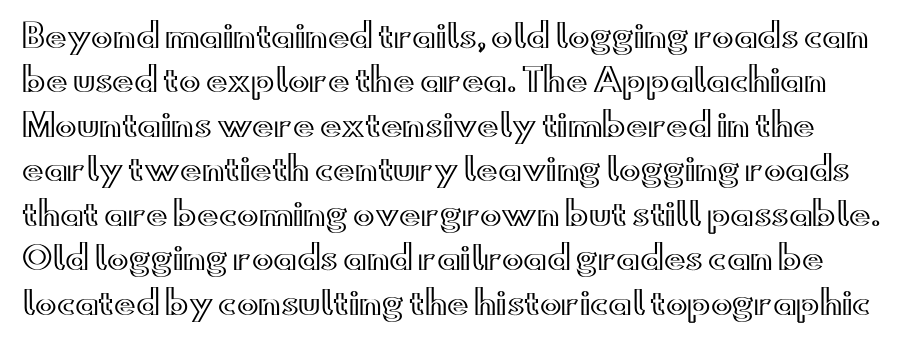
Q: Is the text italic (slanted)? A: No, it is upright.
Q: Is the text underlined? A: No.
Q: Is the spacing between letters normal or unusually wide? A: Normal.
Q: Is the spacing between lines tight, normal or loose? A: Normal.
Q: Width (condensed, normal, or wide)? A: Wide.
Q: x-height? A: Small.
Q: Monospaced? A: No.
